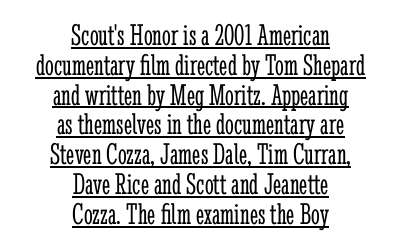
Q: Is the text bold? A: No.
Q: Is the text italic (slanted)? A: No, it is upright.
Q: Is the typeface a serif or a sans-serif typeface? A: Serif.
Q: Is the text underlined? A: Yes.
Q: How is the paragraph aligned? A: Centered.
Q: Is the spacing between letters normal or unusually wide? A: Normal.
Q: Is the spacing between lines tight, normal or loose? A: Tight.
Q: Width (condensed, normal, or wide)? A: Condensed.
Q: Stroke contrast? A: Low.
Q: x-height? A: Medium.
Q: Monospaced? A: No.
